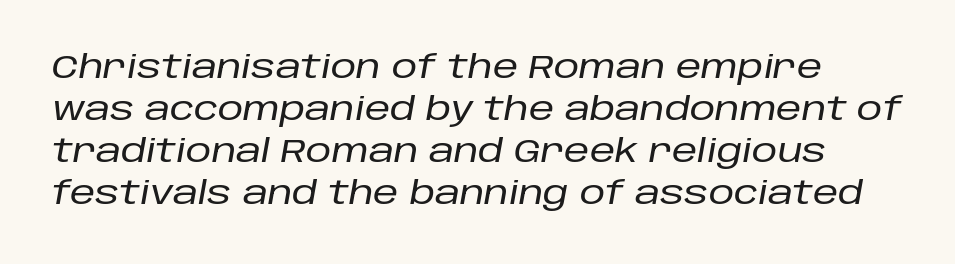
Q: Is the text italic (slanted)? A: Yes, it leans right by about 10 degrees.
Q: Is the text underlined? A: No.
Q: Is the spacing between letters normal or unusually wide? A: Normal.
Q: Is the spacing between lines tight, normal or loose? A: Normal.
Q: Width (condensed, normal, or wide)? A: Normal.
Q: Stroke contrast? A: Low.
Q: x-height? A: Large.
Q: Monospaced? A: No.
